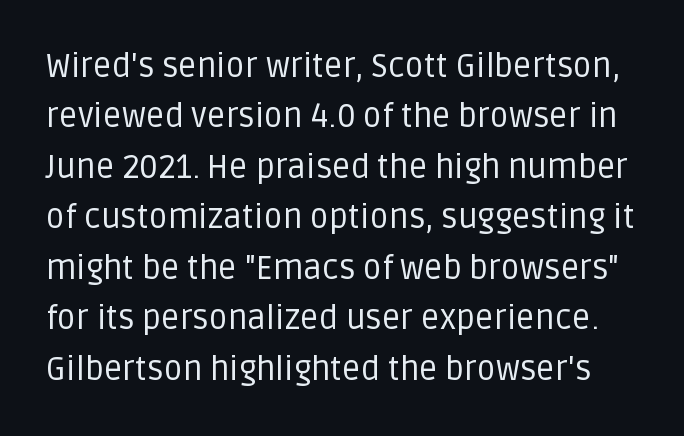
{"serif": "no", "italic": "no", "bold": "no", "weight": "regular", "width": "normal", "stroke_contrast": "low", "x_height": "large", "monospaced": "no", "underline": "no", "line_spacing": "normal", "line_spacing_ratio": 1.53, "letter_spacing": "normal", "letter_spacing_em": 0.0, "glyph_px": 33}
